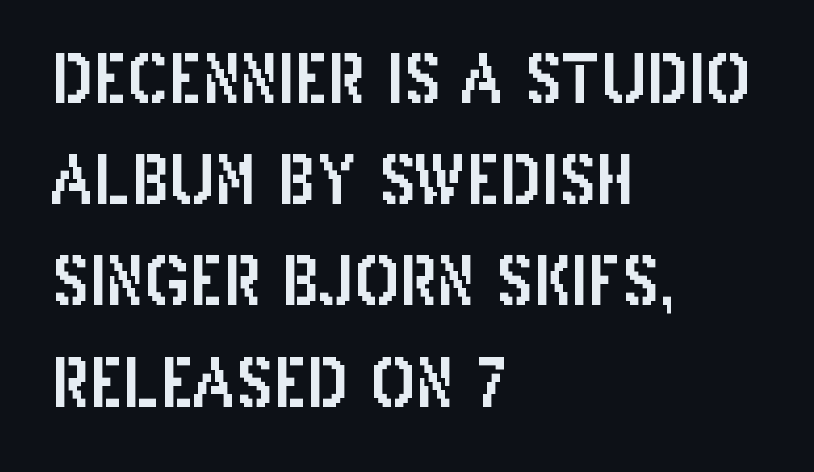
Q: Is the text italic (slanted)? A: No, it is upright.
Q: Is the typeface a serif or a sans-serif typeface? A: Sans-serif.
Q: Is the text underlined? A: No.
Q: How is the paragraph aligned? A: Left-aligned.
Q: Is the spacing between letters normal or unusually wide? A: Normal.
Q: Is the spacing between lines tight, normal or loose? A: Normal.
Q: Width (condensed, normal, or wide)? A: Condensed.
Q: Stroke contrast? A: Low.
Q: x-height? A: Large.
Q: Monospaced? A: No.
